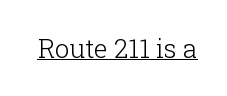
The image shows 26 px text type, upright; set normal letter spacing, underlined.
